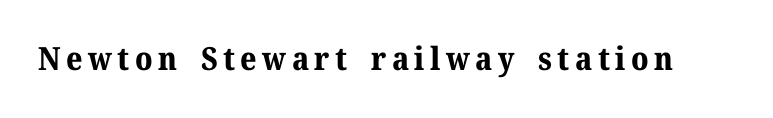
The image shows 32 px bold serif type, upright; set not underlined; medium stroke contrast and a medium x-height.
